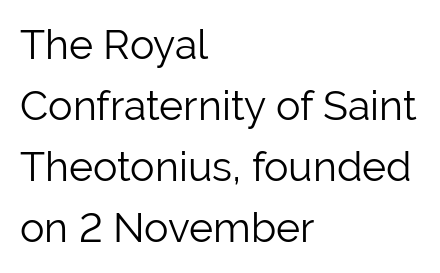
In terms of posture, this sample is upright. The rendering anchors every line to the left-hand side. Characters follow at the spacing the type designer built in. Vertical stems look standard width or narrower in stroke.
